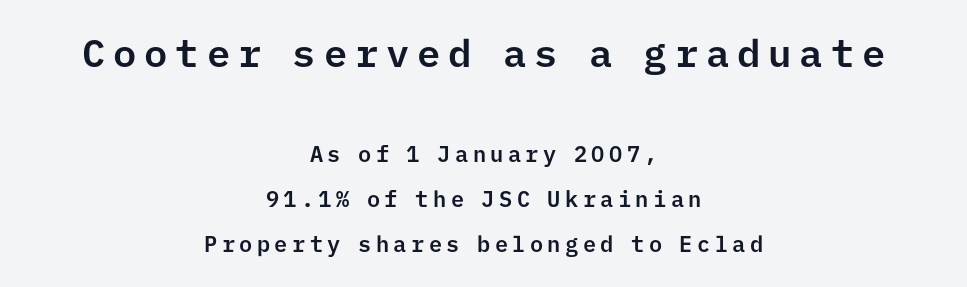
The horizontal fit of the characters is loose and conspicuously gappy. Notice how the passage keeps no hard edge, just a central spine. Examine the stroke ends and you'll find no serifs. The rendering uses typewriter-style spacing with identical character cells. The strip under each line holds only bare page. Posture: vertical.
